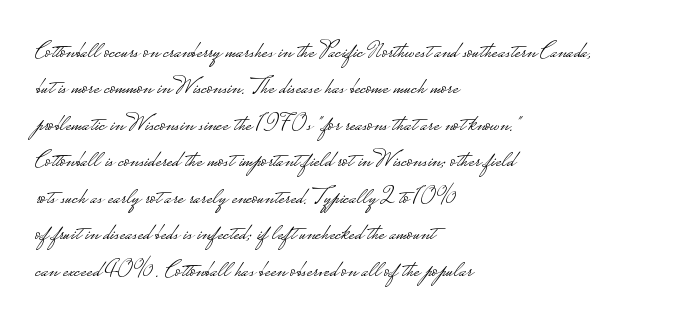
The image shows 24 px text type; set left-aligned, normal line spacing (1.52x), normal letter spacing, not underlined.
